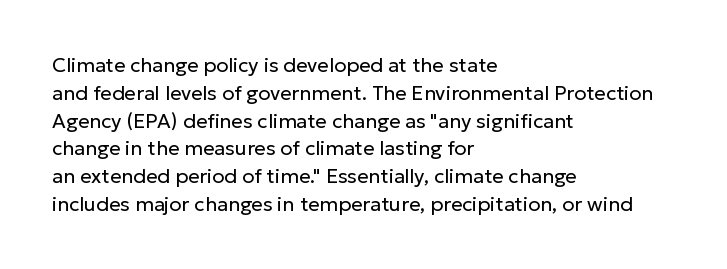
{"italic": "no", "bold": "no", "underline": "no", "align": "left", "line_spacing": "normal", "line_spacing_ratio": 1.39, "letter_spacing": "normal", "letter_spacing_em": 0.0, "glyph_px": 20}
